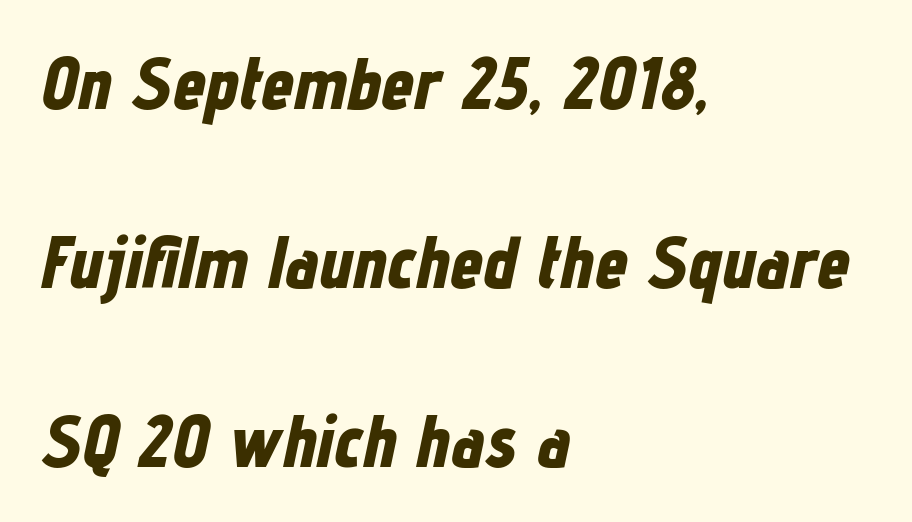
The image shows 73 px bold, condensed type, italic (leaning right); set left-aligned, loose line spacing (2.45x), normal letter spacing, not underlined; low stroke contrast and a medium x-height.
